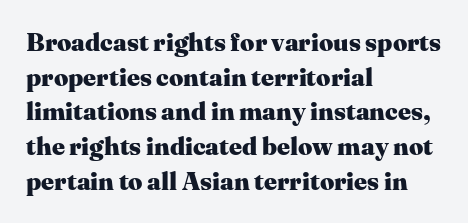
{"italic": "no", "bold": "yes", "underline": "no", "align": "left", "line_spacing": "normal", "line_spacing_ratio": 1.39, "letter_spacing": "normal", "letter_spacing_em": 0.0, "glyph_px": 25}
